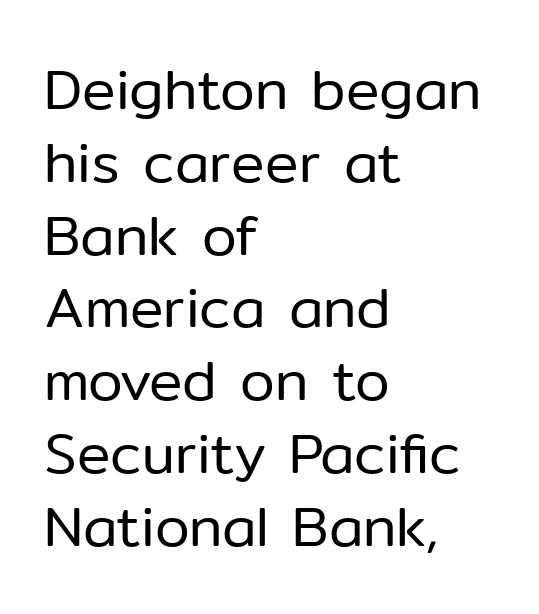
Q: Is the text bold? A: No.
Q: Is the text italic (slanted)? A: No, it is upright.
Q: Is the typeface a serif or a sans-serif typeface? A: Sans-serif.
Q: Is the text underlined? A: No.
Q: How is the paragraph aligned? A: Left-aligned.
Q: Is the spacing between letters normal or unusually wide? A: Normal.
Q: Is the spacing between lines tight, normal or loose? A: Normal.
Q: Width (condensed, normal, or wide)? A: Normal.
Q: Stroke contrast? A: Low.
Q: x-height? A: Medium.
Q: Monospaced? A: No.
